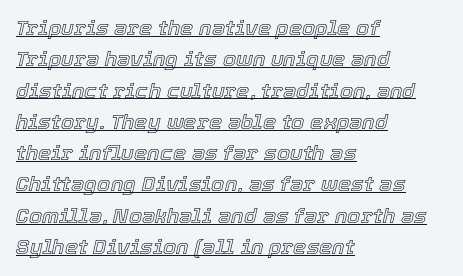
{"italic": "yes", "lean": "right", "slant_degrees": 12, "underline": "yes", "align": "left", "line_spacing": "normal", "line_spacing_ratio": 1.49, "letter_spacing": "normal", "letter_spacing_em": 0.0, "glyph_px": 21}
